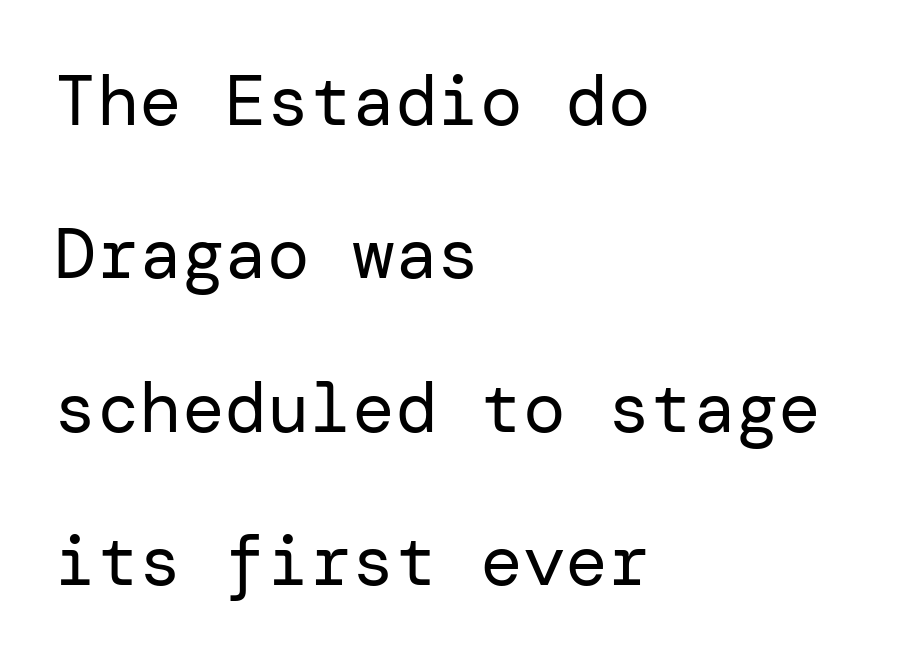
The image shows 71 px regular-weight sans-serif type, upright; set left-aligned, loose line spacing (2.16x), normal letter spacing, not underlined; low stroke contrast and a medium x-height.
